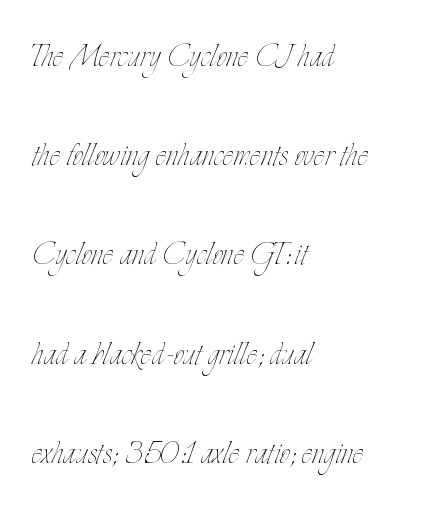
The image shows 40 px thin, condensed type; set left-aligned, loose line spacing (2.48x), normal letter spacing, not underlined; low stroke contrast and a small x-height.
